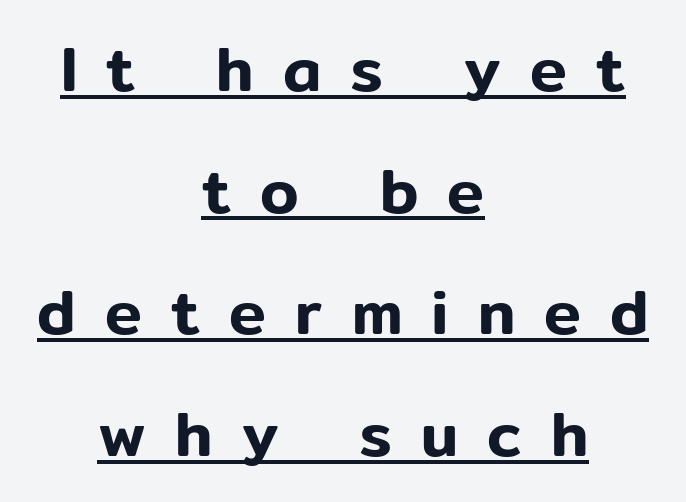
The paragraph has two soft edges and a firm central axis. Interline gaps are noticeably wide in this sample. Looks like someone drew a line under every word here. Note: no serifs on the glyphs. Characters remain perfectly vertical along every line.
